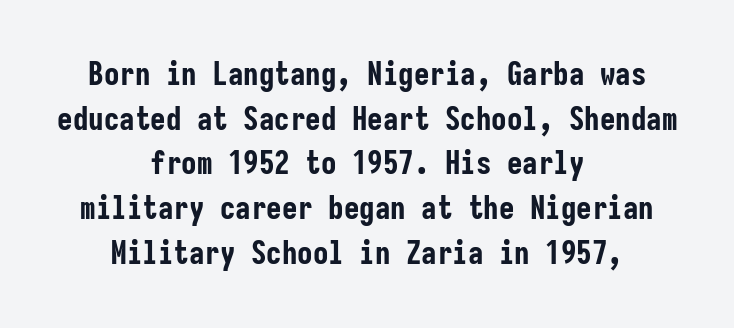
Q: Is the text bold? A: Yes.
Q: Is the text italic (slanted)? A: No, it is upright.
Q: Is the typeface a serif or a sans-serif typeface? A: Sans-serif.
Q: Is the text underlined? A: No.
Q: How is the paragraph aligned? A: Centered.
Q: Is the spacing between letters normal or unusually wide? A: Normal.
Q: Is the spacing between lines tight, normal or loose? A: Normal.
Q: Width (condensed, normal, or wide)? A: Condensed.
Q: Stroke contrast? A: Low.
Q: x-height? A: Medium.
Q: Monospaced? A: Yes.
